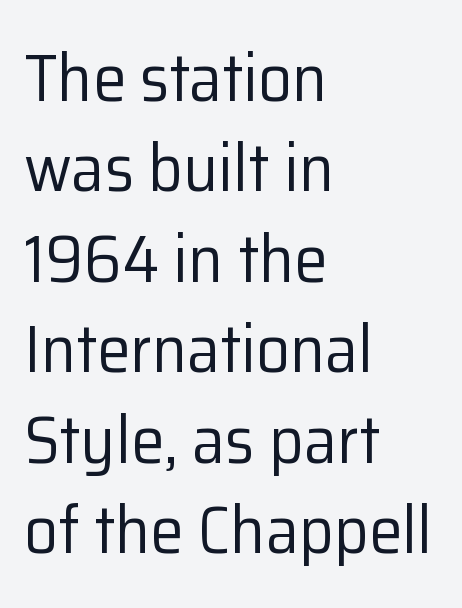
Q: Is the text bold? A: No.
Q: Is the text italic (slanted)? A: No, it is upright.
Q: Is the typeface a serif or a sans-serif typeface? A: Sans-serif.
Q: Is the text underlined? A: No.
Q: How is the paragraph aligned? A: Left-aligned.
Q: Is the spacing between letters normal or unusually wide? A: Normal.
Q: Is the spacing between lines tight, normal or loose? A: Normal.
Q: Width (condensed, normal, or wide)? A: Normal.
Q: Stroke contrast? A: Low.
Q: x-height? A: Medium.
Q: Monospaced? A: No.
